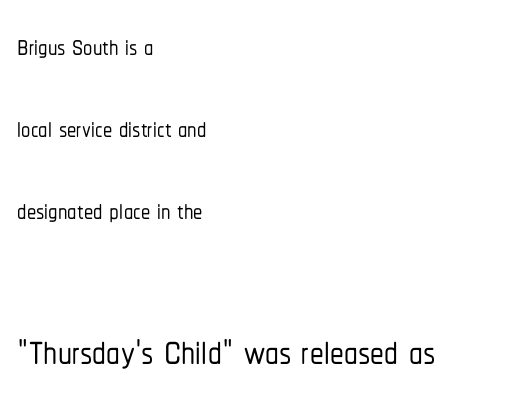
The image shows 55 px condensed sans-serif type, upright; set left-aligned, loose line spacing (2.22x), normal letter spacing, not underlined; the second (bottom) block is 1.49x larger; low stroke contrast and a medium x-height.
